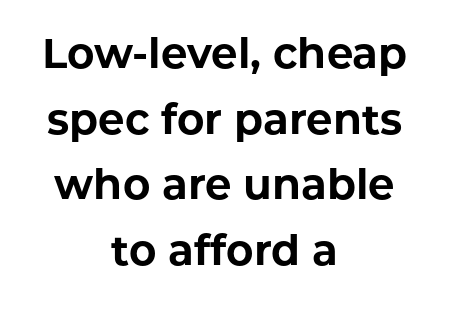
{"serif": "no", "italic": "no", "bold": "yes", "weight": "bold", "width": "normal", "stroke_contrast": "low", "x_height": "medium", "monospaced": "no", "underline": "no", "align": "center", "line_spacing": "normal", "line_spacing_ratio": 1.56, "letter_spacing": "normal", "letter_spacing_em": 0.0, "glyph_px": 42}
